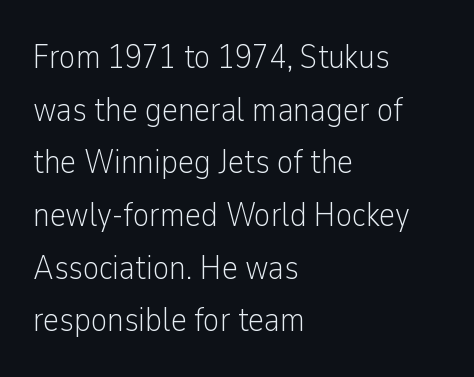
The passage shown has conventional tracking throughout. Each line starts at the same left margin while the right side varies. The font sits on the lighter half of the weight spectrum, regular included. Serifs: no, the terminals of the letterforms are clean. Vertical spacing — default.
